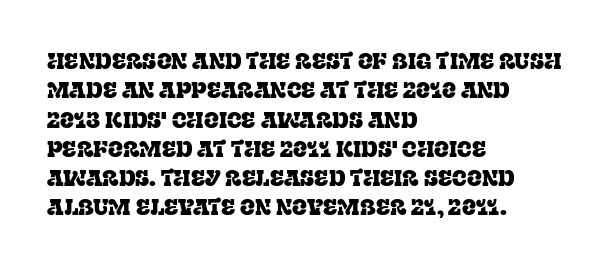
The image shows 22 px text type, upright; set left-aligned, normal line spacing (1.33x), normal letter spacing, not underlined.
